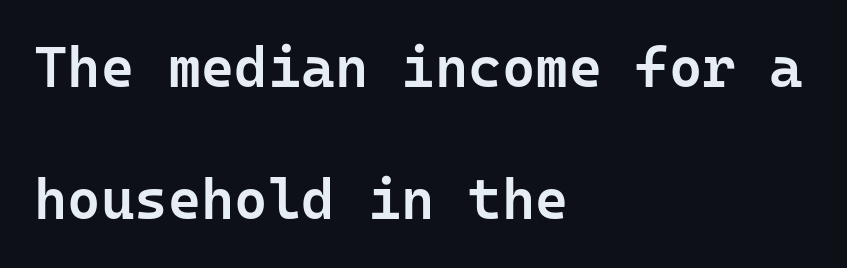
Q: Is the text bold? A: Semi-bold.
Q: Is the text italic (slanted)? A: No, it is upright.
Q: Is the typeface a serif or a sans-serif typeface? A: Sans-serif.
Q: Is the text underlined? A: No.
Q: How is the paragraph aligned? A: Left-aligned.
Q: Is the spacing between letters normal or unusually wide? A: Normal.
Q: Is the spacing between lines tight, normal or loose? A: Loose.
Q: Width (condensed, normal, or wide)? A: Normal.
Q: Stroke contrast? A: Low.
Q: x-height? A: Medium.
Q: Monospaced? A: Yes.
